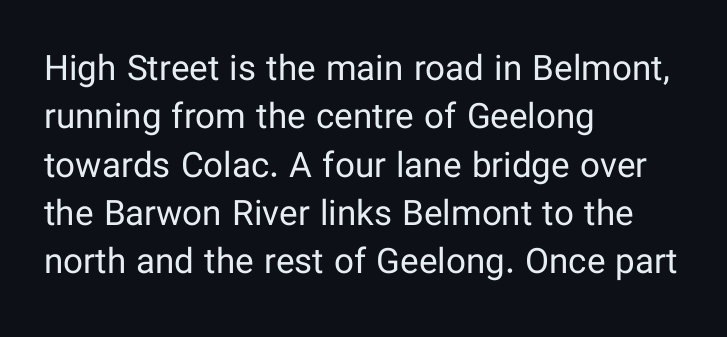
The image shows 35 px regular-weight sans-serif type, upright; set left-aligned, normal line spacing (1.38x), normal letter spacing, not underlined; low stroke contrast and a medium x-height.
